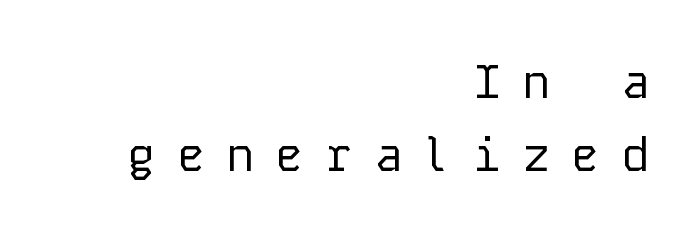
The image shows 47 px regular-weight sans-serif type, upright, monospaced; set right-aligned, normal line spacing (1.55x), unusually wide letter spacing (+0.45 em), not underlined; low stroke contrast and a medium x-height.
